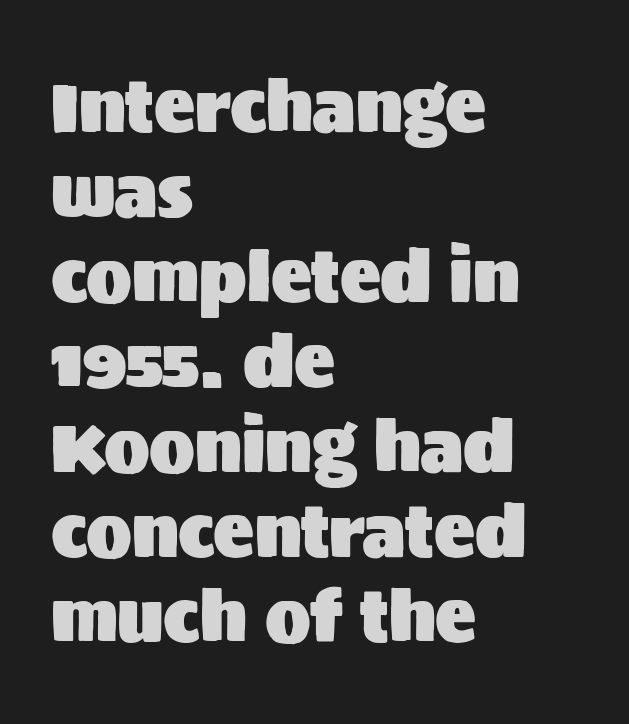
Every stem runs plumb, perpendicular to the baseline. This sample is left-justified, so line endings fall wherever the words run out. These lines are rendered in a variable-pitch font. This rendering employs a face without finishing strokes, i.e., a sans-serif.
